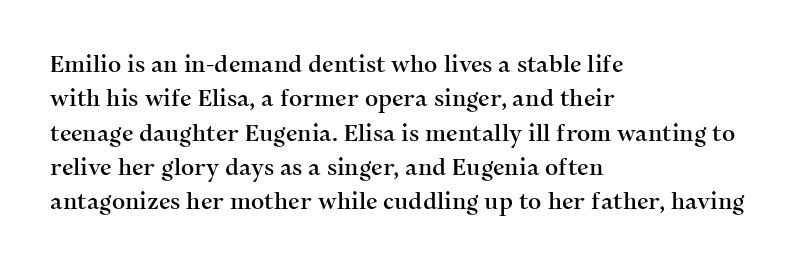
{"italic": "no", "underline": "no", "align": "left", "line_spacing": "normal", "line_spacing_ratio": 1.49, "letter_spacing": "normal", "letter_spacing_em": 0.0, "glyph_px": 23}
